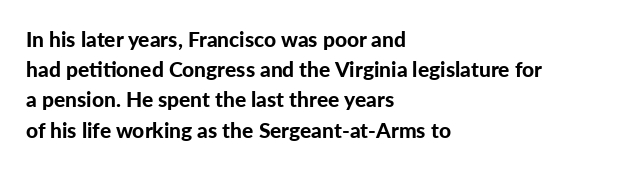
The image shows 21 px bold type, upright; set left-aligned, normal line spacing (1.44x), normal letter spacing, not underlined.
